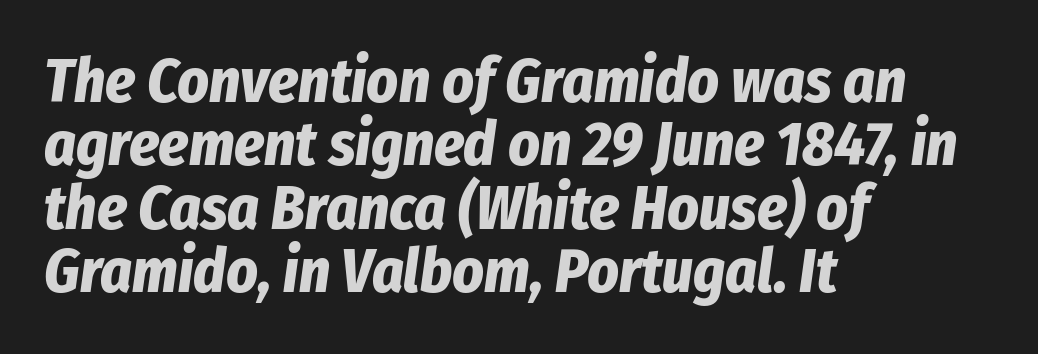
The image shows 61 px bold, condensed type, italic (leaning right); set left-aligned, tight line spacing (1.04x), normal letter spacing, not underlined; low stroke contrast and a medium x-height.
